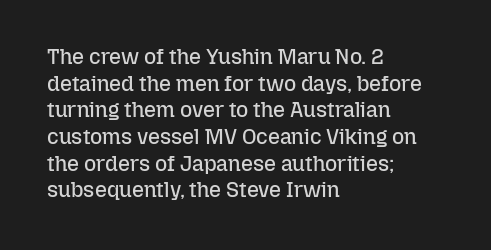
The image shows 21 px text type, upright; set left-aligned, normal line spacing (1.27x), normal letter spacing, not underlined.
